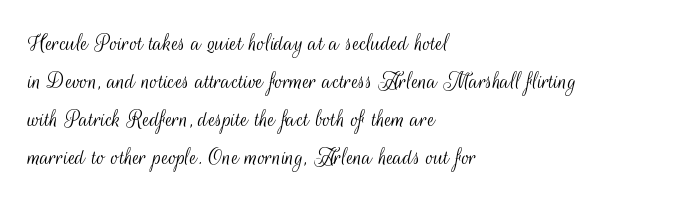
{"bold": "no", "underline": "no", "align": "left", "line_spacing": "normal", "line_spacing_ratio": 1.46, "letter_spacing": "normal", "letter_spacing_em": 0.0, "glyph_px": 26}
